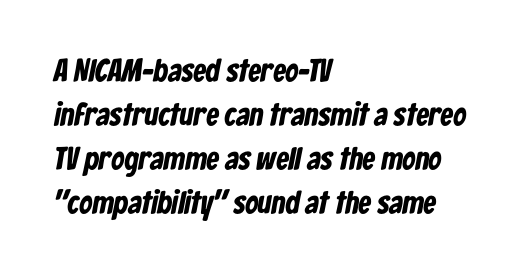
The image shows 32 px bold, condensed sans-serif type; set left-aligned, normal line spacing (1.38x), normal letter spacing, not underlined; low stroke contrast and a medium x-height.
